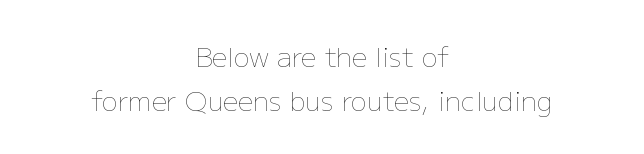
The image shows 27 px text type, upright; set centered, normal line spacing (1.62x), normal letter spacing, not underlined.
